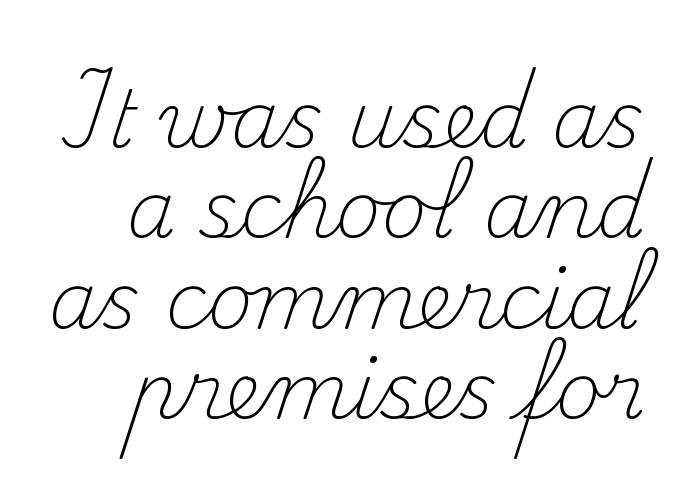
The type family on display is of the serif kind. Vertical stems look standard width or narrower in stroke. A bare baseline throughout the passage. You could not count columns in this text — the font is proportionally spaced.
